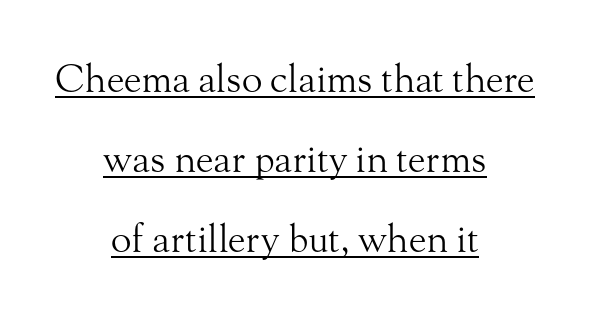
Every stem runs plumb, perpendicular to the baseline. Each letter keeps its own natural width here, so spacing adapts to shape. The passage shown is not bold in any degree. Does the copy run flush right? No — it is centered line by line. Rows of type keep a wide berth in the vertical direction.
